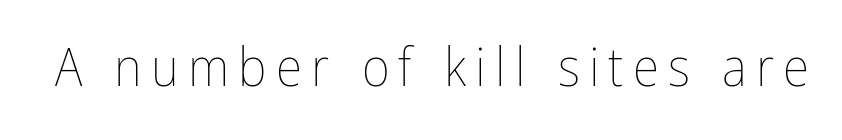
Q: Is the text bold? A: No.
Q: Is the text italic (slanted)? A: No, it is upright.
Q: Is the text underlined? A: No.
Q: Width (condensed, normal, or wide)? A: Condensed.
Q: Stroke contrast? A: Low.
Q: x-height? A: Medium.
Q: Monospaced? A: No.
